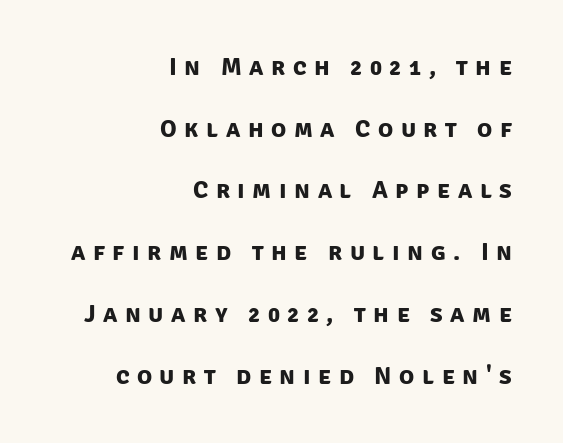
Q: Is the text bold? A: Yes.
Q: Is the text underlined? A: No.
Q: How is the paragraph aligned? A: Right-aligned.
Q: Is the spacing between letters normal or unusually wide? A: Unusually wide.
Q: Is the spacing between lines tight, normal or loose? A: Loose.
